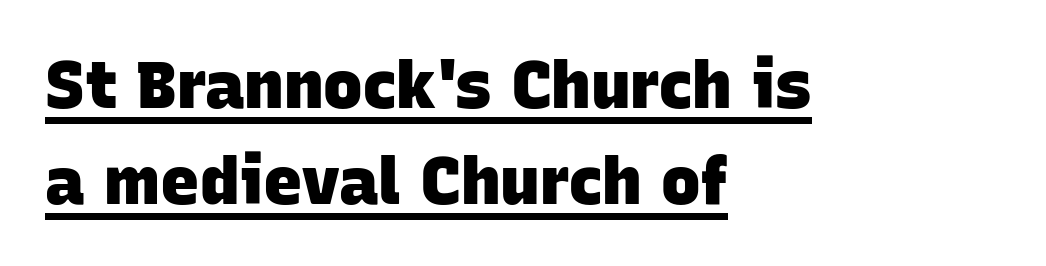
Spacing verdict: proportional, widths tailored to each character. Underlining? Definitely there. Serifs: no, the terminals of the letterforms are clean. Students, this is bold: see how much ink each stroke carries. The block of text has a typical density, with ordinary space between rows. This sample is left-justified, so line endings fall wherever the words run out.
